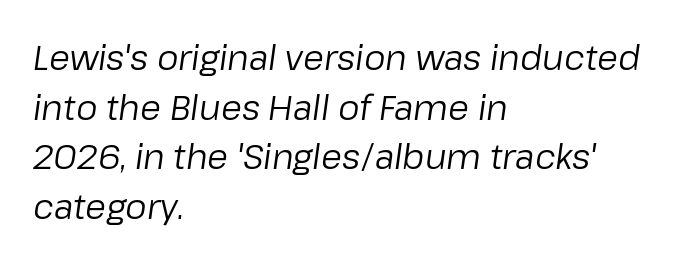
Varying glyph widths throughout — classic text-font behaviour. The glyphs are unaccompanied by any horizontal stroke below them. Would a proofreader flag this as italicized? Yes. The face used here is rendered with its standard letterfit. A classic flush-left, rag-right setting is used for this passage.
